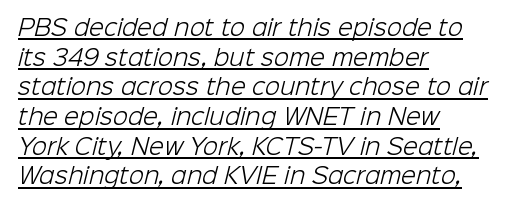
Underlined type. The rendering anchors every line to the left-hand side. Honestly, the letter spacing is just normal — you wouldn't notice it. The rendering uses a moderate line-height, typical for paragraphs. Is this a heavy cut? Hardly; it is regular or lighter.
